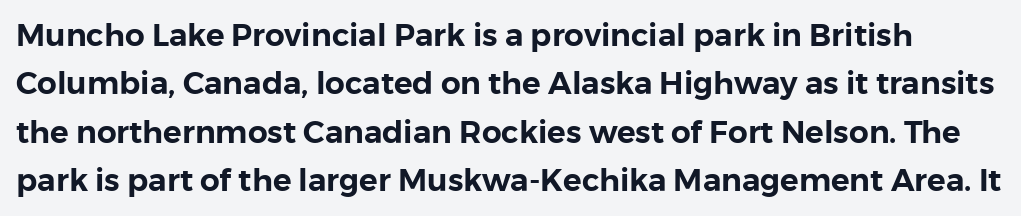
{"serif": "no", "italic": "no", "width": "normal", "x_height": "medium", "monospaced": "no", "underline": "no", "line_spacing": "normal", "line_spacing_ratio": 1.56, "letter_spacing": "normal", "letter_spacing_em": 0.0, "glyph_px": 31}
